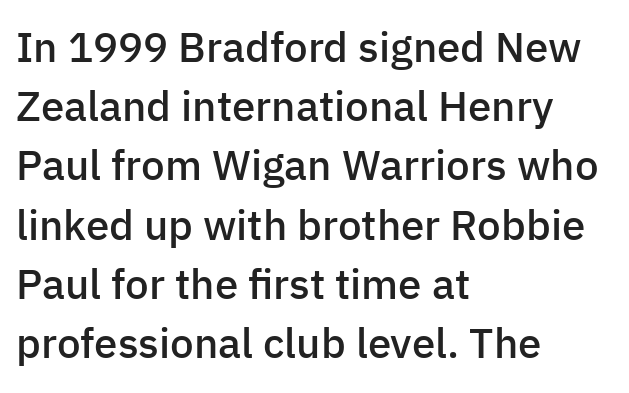
{"serif": "no", "italic": "no", "bold": "semi", "weight": "semibold", "width": "normal", "stroke_contrast": "low", "x_height": "medium", "monospaced": "no", "underline": "no", "align": "left", "line_spacing": "normal", "line_spacing_ratio": 1.41, "letter_spacing": "normal", "letter_spacing_em": 0.0, "glyph_px": 42}
